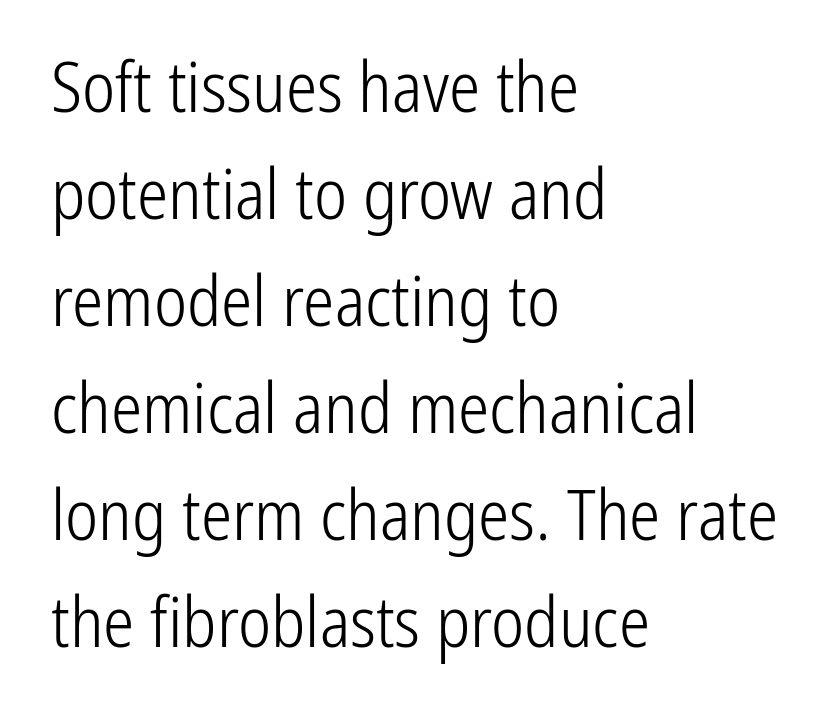
Serifs: no, the terminals of the letterforms are clean. A clean baseline with only descenders dipping below it. Looks like regular typesetting: each glyph gets only the width it needs. How are the letters spaced? Ordinarily, with no added tracking. Heft: none added — not bold.
